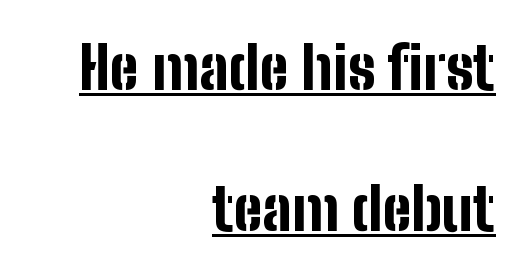
Looks like someone drew a line under every word here. Designer's note — italics off, roman on. Right-aligned paragraph, ragged on the left. Proportional: the letters do not fall into vertical columns. Bold? Absolutely — the strokes are thick and heavy.
